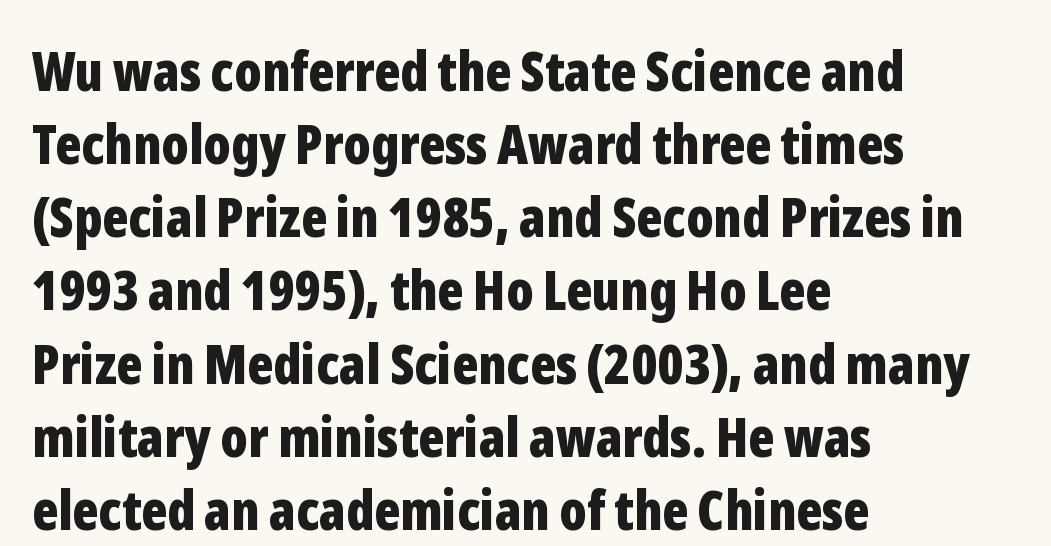
{"serif": "no", "italic": "no", "bold": "yes", "weight": "bold", "width": "condensed", "stroke_contrast": "low", "x_height": "medium", "monospaced": "no", "underline": "no", "align": "left", "line_spacing": "normal", "line_spacing_ratio": 1.33, "letter_spacing": "normal", "letter_spacing_em": 0.0, "glyph_px": 55}
